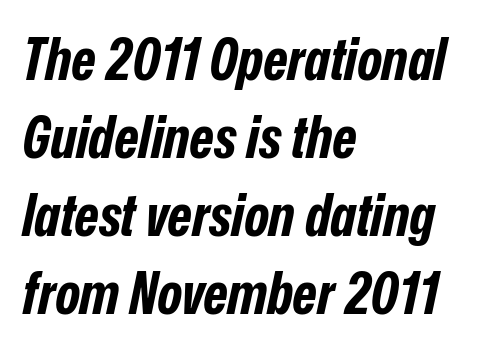
Q: Is the text bold? A: Yes.
Q: Is the text italic (slanted)? A: Yes, it leans right by about 12 degrees.
Q: Is the text underlined? A: No.
Q: How is the paragraph aligned? A: Left-aligned.
Q: Is the spacing between letters normal or unusually wide? A: Normal.
Q: Is the spacing between lines tight, normal or loose? A: Normal.
Q: Width (condensed, normal, or wide)? A: Condensed.
Q: Stroke contrast? A: Low.
Q: x-height? A: Medium.
Q: Monospaced? A: No.
